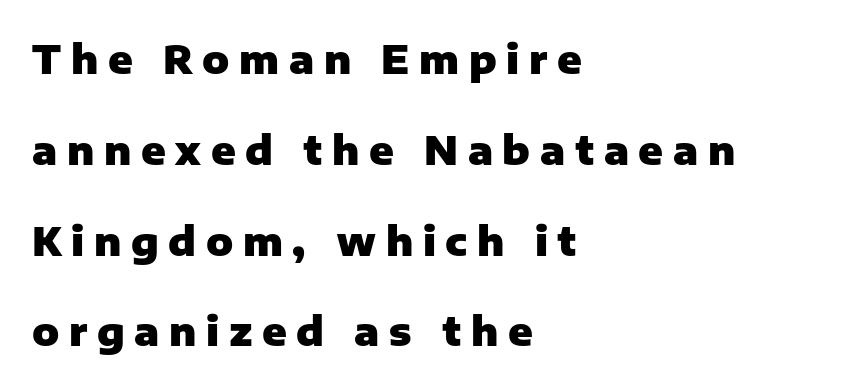
The letters carry no serifs — their stems end cleanly without finishing strokes. One-word summary of the alignment: left. Here the designer chose a conventional face with non-uniform glyph widths. The specimen reads as upright at a glance.
